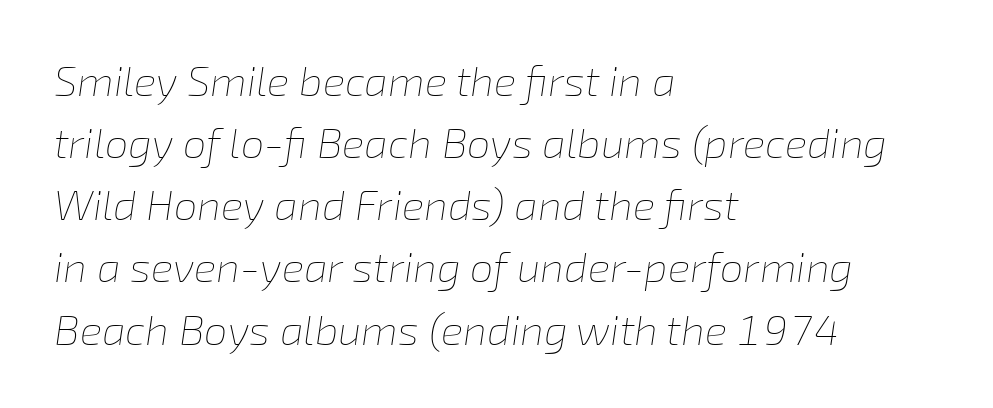
{"italic": "yes", "lean": "right", "slant_degrees": 8, "bold": "no", "weight": "thin", "width": "normal", "stroke_contrast": "low", "x_height": "medium", "monospaced": "no", "underline": "no", "align": "left", "line_spacing": "normal", "line_spacing_ratio": 1.48, "letter_spacing": "normal", "letter_spacing_em": 0.0, "glyph_px": 42}
